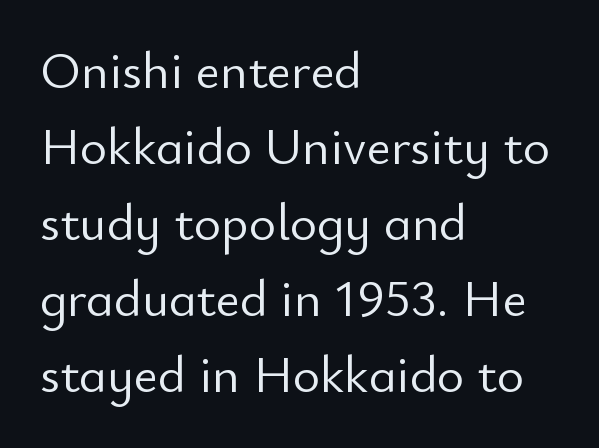
The image shows 52 px light sans-serif type, upright; set left-aligned, normal line spacing (1.46x), normal letter spacing, not underlined; low stroke contrast and a small x-height.
